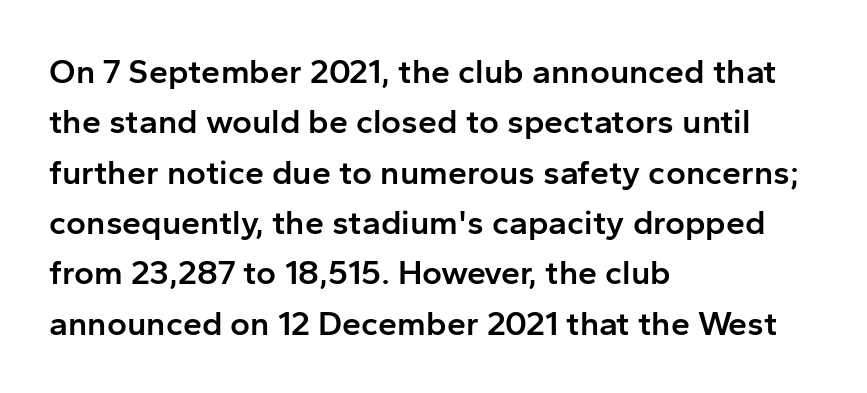
The image shows 34 px semibold sans-serif type, upright; set left-aligned, normal line spacing (1.48x), normal letter spacing, not underlined; low stroke contrast and a medium x-height.
